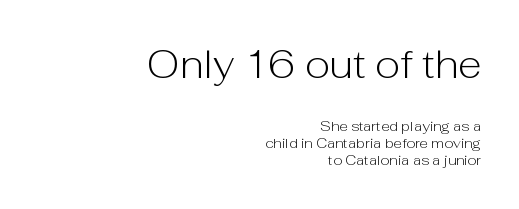
The image shows 39 px light sans-serif type, upright; set right-aligned, line spacing 1.21x, normal letter spacing, not underlined; the first (top) block is 2.79x larger; low stroke contrast and a medium x-height.
